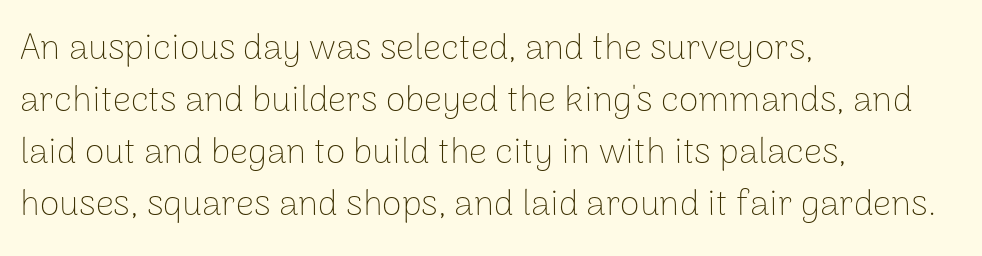
Q: Is the text bold? A: No.
Q: Is the text italic (slanted)? A: No, it is upright.
Q: Is the typeface a serif or a sans-serif typeface? A: Sans-serif.
Q: Is the text underlined? A: No.
Q: How is the paragraph aligned? A: Left-aligned.
Q: Is the spacing between letters normal or unusually wide? A: Normal.
Q: Is the spacing between lines tight, normal or loose? A: Normal.
Q: Width (condensed, normal, or wide)? A: Normal.
Q: Stroke contrast? A: Low.
Q: x-height? A: Medium.
Q: Monospaced? A: No.
